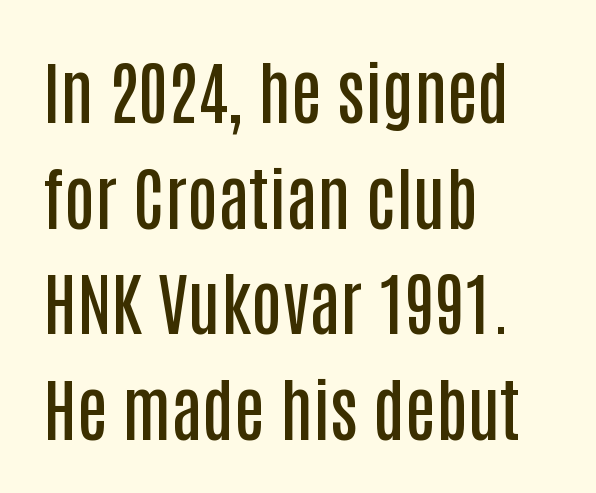
Q: Is the text bold? A: Semi-bold.
Q: Is the text italic (slanted)? A: No, it is upright.
Q: Is the typeface a serif or a sans-serif typeface? A: Sans-serif.
Q: Is the text underlined? A: No.
Q: How is the paragraph aligned? A: Left-aligned.
Q: Is the spacing between letters normal or unusually wide? A: Normal.
Q: Is the spacing between lines tight, normal or loose? A: Normal.
Q: Width (condensed, normal, or wide)? A: Condensed.
Q: Stroke contrast? A: Low.
Q: x-height? A: Large.
Q: Monospaced? A: No.
